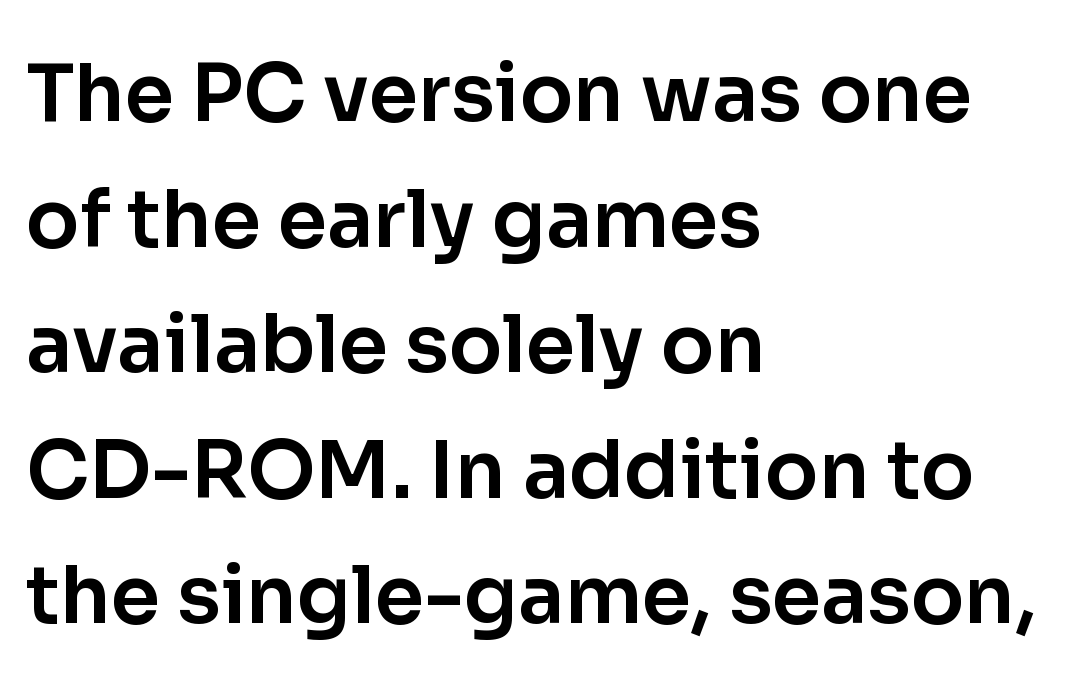
The specimen reads as upright at a glance. Summary of vertical rhythm: regular, with standard interline spacing. Anything drawn beneath the words? Only blank space. Varying glyph widths throughout — classic text-font behaviour.
